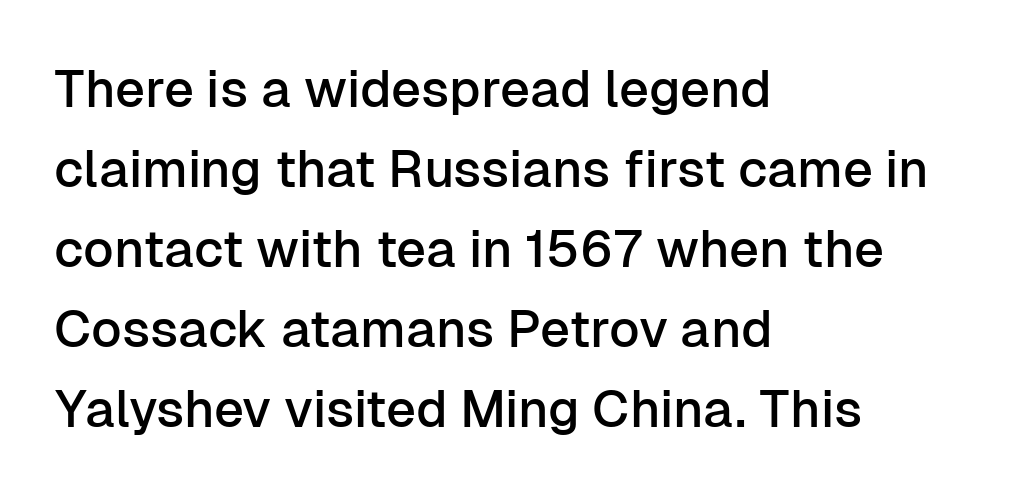
Q: Is the text italic (slanted)? A: No, it is upright.
Q: Is the typeface a serif or a sans-serif typeface? A: Sans-serif.
Q: Is the text underlined? A: No.
Q: How is the paragraph aligned? A: Left-aligned.
Q: Is the spacing between letters normal or unusually wide? A: Normal.
Q: Is the spacing between lines tight, normal or loose? A: Normal.
Q: Width (condensed, normal, or wide)? A: Normal.
Q: Stroke contrast? A: Low.
Q: x-height? A: Medium.
Q: Monospaced? A: No.
